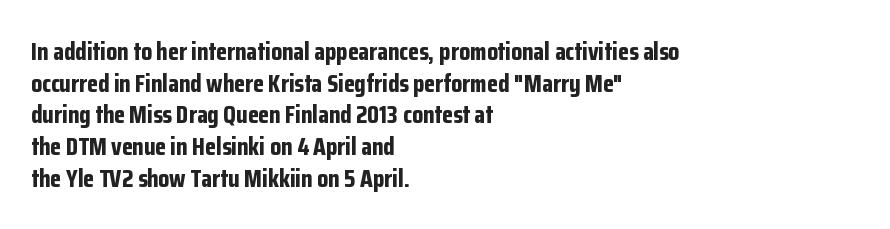
The image shows 25 px bold type, upright; set left-aligned, normal line spacing (1.27x), normal letter spacing, not underlined.
